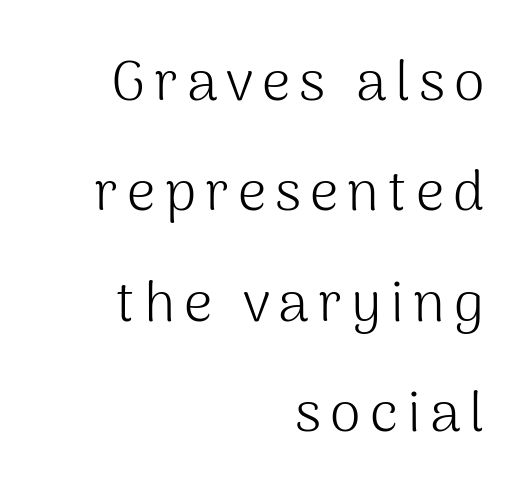
{"serif": "no", "italic": "no", "bold": "no", "weight": "light", "width": "normal", "stroke_contrast": "medium", "x_height": "medium", "monospaced": "no", "underline": "no", "align": "right", "line_spacing": "loose", "line_spacing_ratio": 1.97, "glyph_px": 56}
